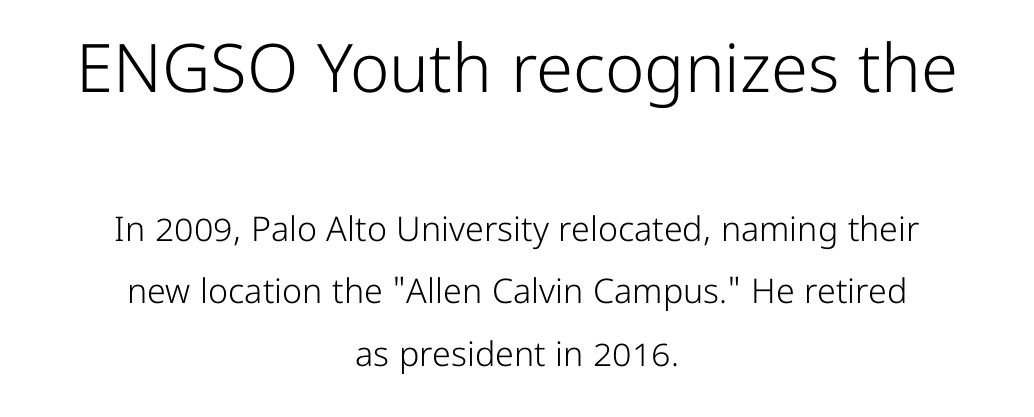
{"serif": "no", "italic": "no", "bold": "no", "weight": "light", "width": "normal", "stroke_contrast": "low", "x_height": "medium", "monospaced": "no", "underline": "no", "align": "center", "line_spacing_ratio": 1.85, "letter_spacing": "normal", "letter_spacing_em": 0.0, "larger_block": "first", "size_ratio": 1.97, "glyph_px": 67}
